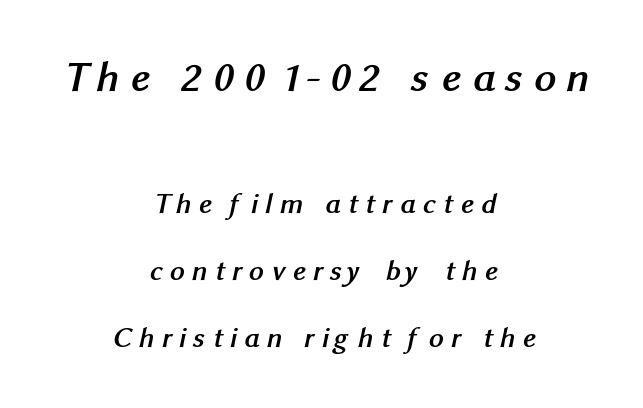
Q: Is the text bold? A: Yes.
Q: Is the typeface a serif or a sans-serif typeface? A: Sans-serif.
Q: Is the text underlined? A: No.
Q: How is the paragraph aligned? A: Centered.
Q: Is the spacing between letters normal or unusually wide? A: Unusually wide.
Q: Is the spacing between lines tight, normal or loose? A: Loose.
Q: Which block of text is set in a larger size, the first (top) or the second (bottom)? A: The first (top) one.
Q: Width (condensed, normal, or wide)? A: Normal.
Q: Stroke contrast? A: Medium.
Q: x-height? A: Medium.
Q: Monospaced? A: No.
